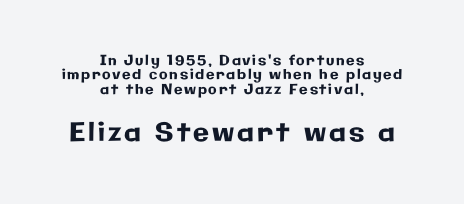
Q: Is the text italic (slanted)? A: No, it is upright.
Q: Is the text underlined? A: No.
Q: How is the paragraph aligned? A: Centered.
Q: Is the spacing between lines tight, normal or loose? A: Tight.
Q: Which block of text is set in a larger size, the first (top) or the second (bottom)? A: The second (bottom) one.
